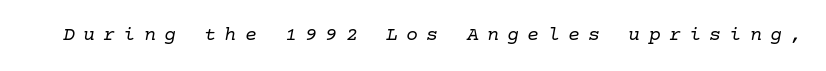
{"italic": "yes", "lean": "right", "slant_degrees": 10, "bold": "no", "underline": "no", "letter_spacing": "wide", "letter_spacing_em": 0.41, "glyph_px": 20}
